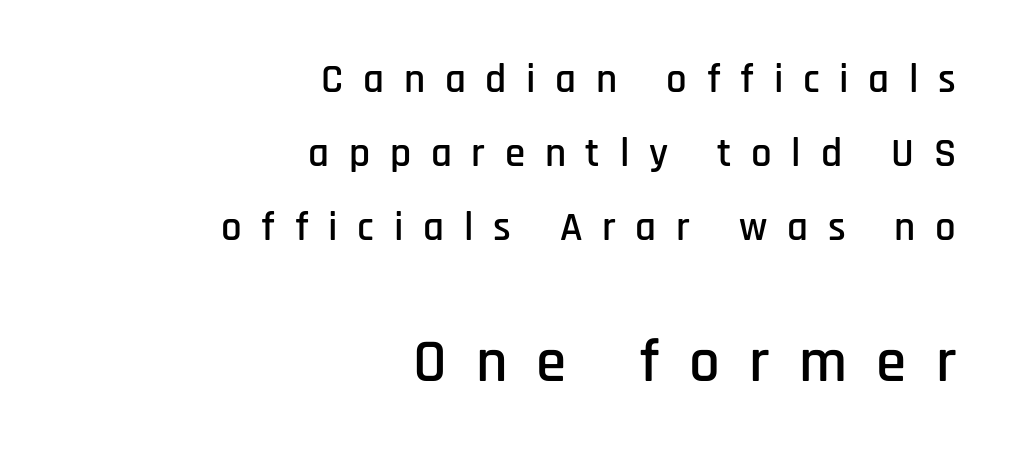
This rendering features lettering with no underline. The block sitting lower on the canvas is the one with enlarged characters. The letters stand straight up with perfectly vertical stems. All the whitespace from short lines collects on the left. The designer went with a sans here, leaving each stem footless. The letters are spread apart with noticeably loose tracking.
